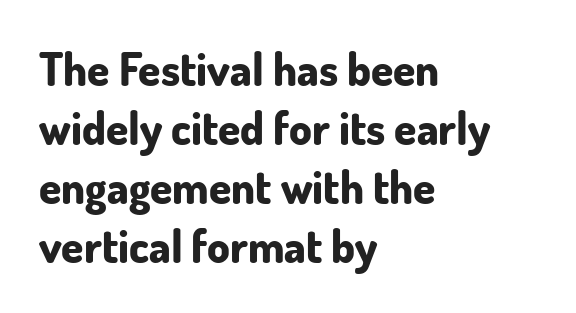
The image shows 45 px bold sans-serif type, upright; set left-aligned, normal line spacing (1.31x), normal letter spacing, not underlined; low stroke contrast and a small x-height.
